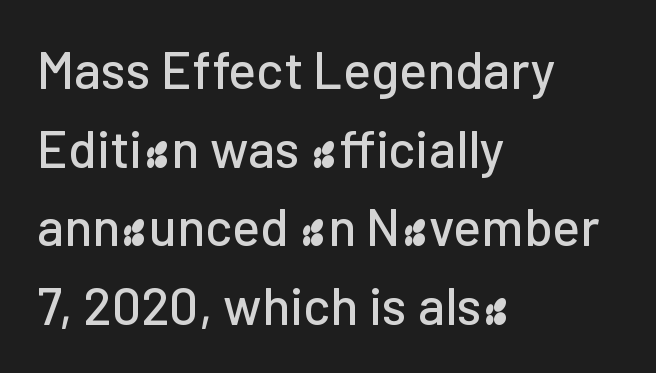
The leading is moderate, giving the passage an even texture. The typesetter chose a ragged-right arrangement here. The face used here is a sans, in the tradition of grotesques and geometrics. Do the letters lean? They stand straight. The letters sit at their default tracking, neither squeezed nor spread. Quick note: underline off.
